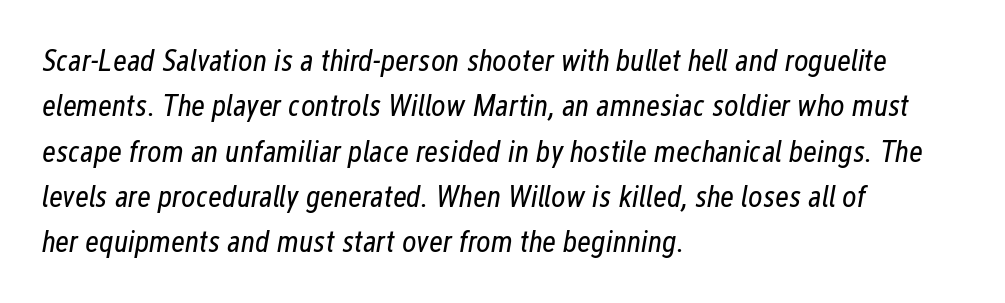
Students, note that the glyphs here touch the page at normal intervals. Rule under the text: the space is simply empty. The paragraph has a hard left edge and a soft right edge. Stroke mass is kept to a normal reading level or below.
